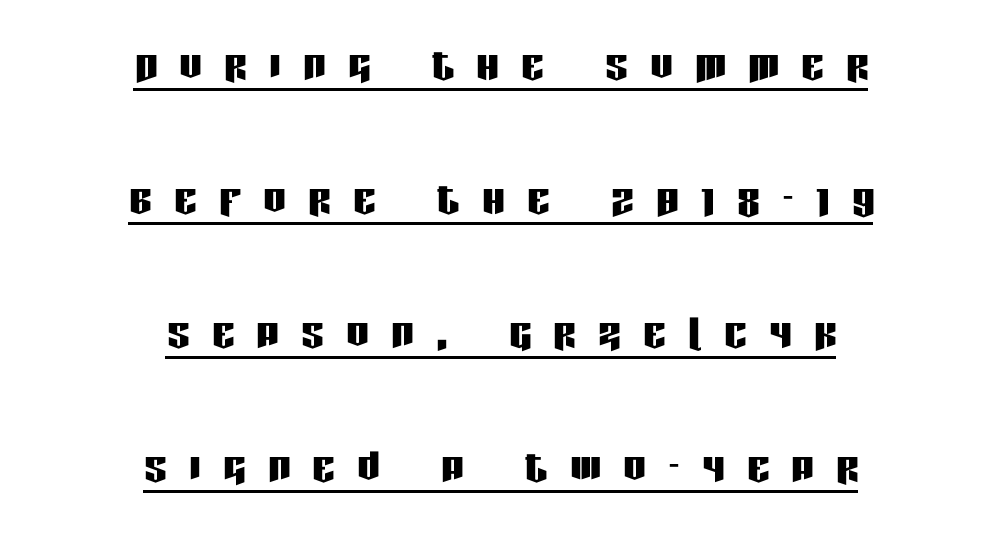
The image shows 56 px condensed sans-serif type, upright; set centered, loose line spacing (2.39x), unusually wide letter spacing (+0.4 em), underlined; low stroke contrast and a large x-height.
